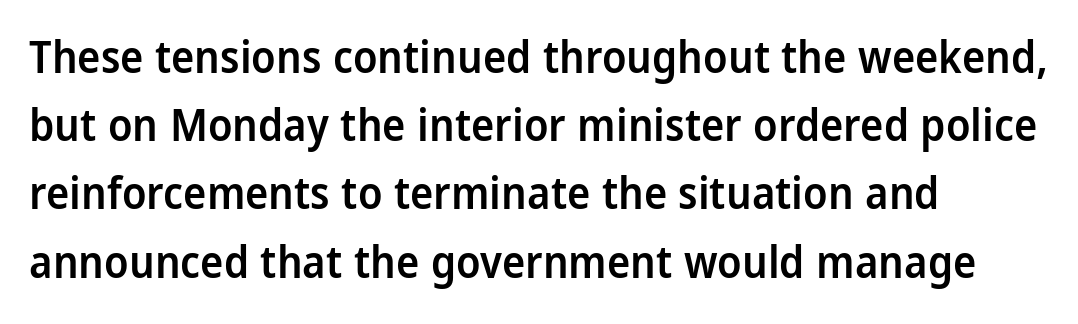
{"serif": "no", "italic": "no", "bold": "semi", "weight": "semibold", "width": "condensed", "stroke_contrast": "low", "x_height": "large", "monospaced": "no", "underline": "no", "align": "left", "line_spacing": "normal", "line_spacing_ratio": 1.55, "letter_spacing": "normal", "letter_spacing_em": 0.0, "glyph_px": 44}
